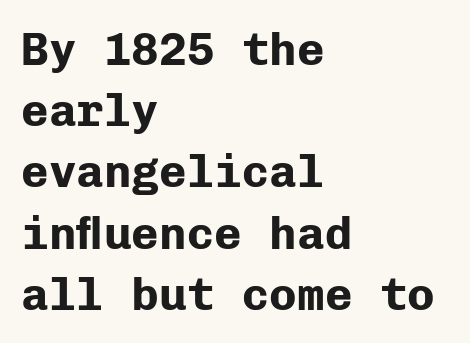
{"serif": "no", "italic": "no", "bold": "yes", "weight": "bold", "width": "normal", "stroke_contrast": "low", "x_height": "medium", "monospaced": "yes", "underline": "no", "align": "left", "line_spacing": "normal", "line_spacing_ratio": 1.33, "letter_spacing": "normal", "letter_spacing_em": 0.0, "glyph_px": 46}
